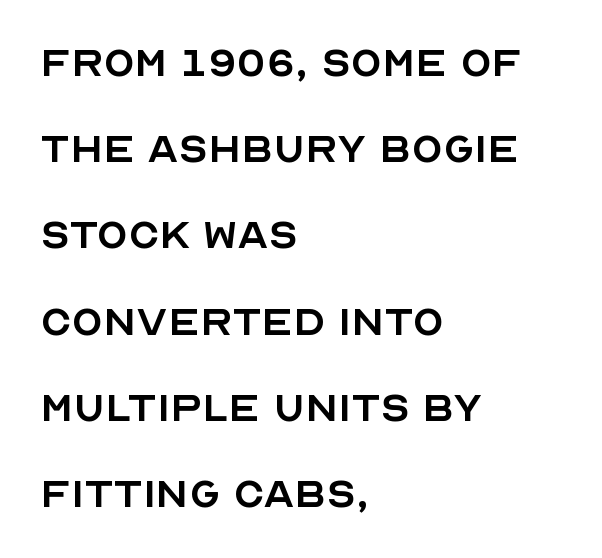
Looks like regular typesetting: each glyph gets only the width it needs. Any mark beneath the type? The region is blank. Inter-character spacing is left at the font's built-in metrics. Does the type have serifs? No, each stem ends abruptly.
